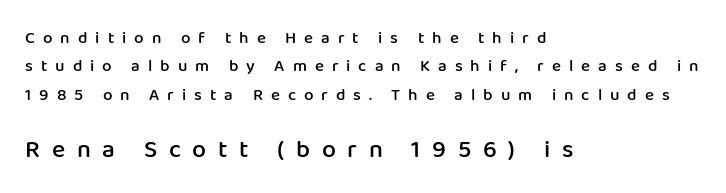
Tracking here is generous; glyphs stand well apart from one another. The zone under the glyphs is completely vacant. The block of text has a typical density, with ordinary space between rows. Which margin do the lines hug? The left one — the right edge is uneven.
